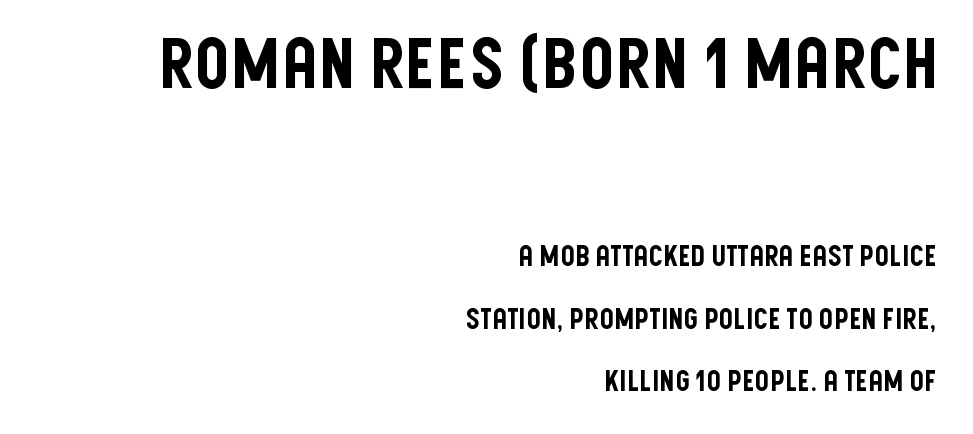
Q: Is the text italic (slanted)? A: No, it is upright.
Q: Is the typeface a serif or a sans-serif typeface? A: Sans-serif.
Q: Is the text underlined? A: No.
Q: How is the paragraph aligned? A: Right-aligned.
Q: Is the spacing between letters normal or unusually wide? A: Normal.
Q: Is the spacing between lines tight, normal or loose? A: Loose.
Q: Which block of text is set in a larger size, the first (top) or the second (bottom)? A: The first (top) one.
Q: Width (condensed, normal, or wide)? A: Condensed.
Q: Stroke contrast? A: Low.
Q: x-height? A: Large.
Q: Monospaced? A: No.
